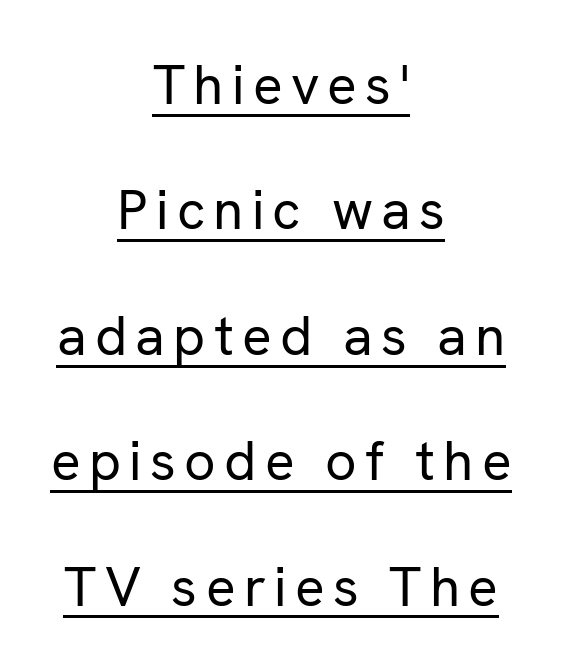
{"serif": "no", "italic": "no", "bold": "no", "weight": "regular", "width": "normal", "stroke_contrast": "low", "x_height": "medium", "monospaced": "no", "underline": "yes", "align": "center", "line_spacing": "loose", "line_spacing_ratio": 2.28, "glyph_px": 55}
